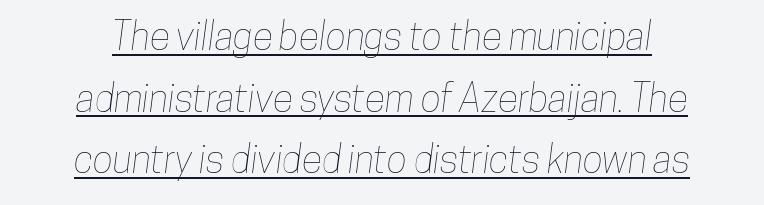
Descenders here cross a horizontal rule under the line. The text block is weighted toward neither margin, spreading evenly from the middle. If you measured baseline to baseline, you'd find a middling distance. Caption: standard tracking, unaltered. The passage shown is typed in a proportional face where columns would drift.
